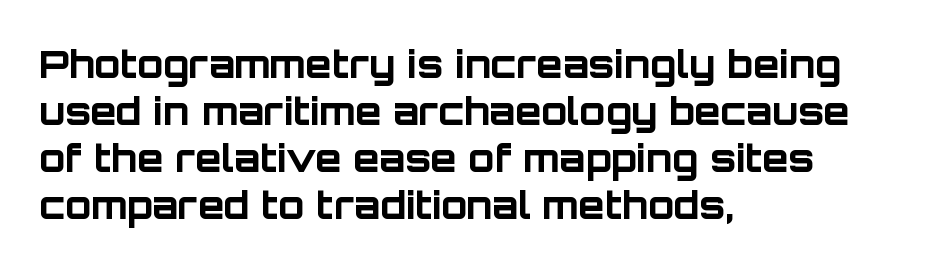
Q: Is the text bold? A: Yes.
Q: Is the text italic (slanted)? A: No, it is upright.
Q: Is the typeface a serif or a sans-serif typeface? A: Sans-serif.
Q: Is the text underlined? A: No.
Q: How is the paragraph aligned? A: Left-aligned.
Q: Is the spacing between letters normal or unusually wide? A: Normal.
Q: Width (condensed, normal, or wide)? A: Normal.
Q: Stroke contrast? A: Low.
Q: x-height? A: Large.
Q: Monospaced? A: No.
